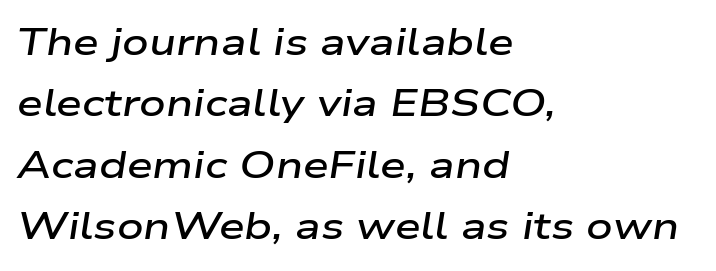
Q: Is the text bold? A: Semi-bold.
Q: Is the text italic (slanted)? A: Yes, it leans right by about 9 degrees.
Q: Is the text underlined? A: No.
Q: How is the paragraph aligned? A: Left-aligned.
Q: Is the spacing between letters normal or unusually wide? A: Normal.
Q: Is the spacing between lines tight, normal or loose? A: Normal.
Q: Width (condensed, normal, or wide)? A: Wide.
Q: Stroke contrast? A: Low.
Q: x-height? A: Medium.
Q: Monospaced? A: No.
